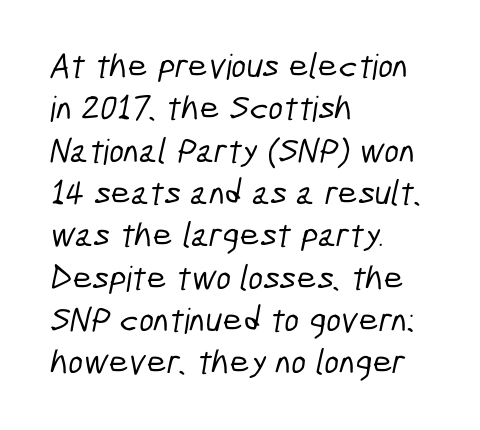
The image shows 35 px condensed sans-serif type; set left-aligned, line spacing 1.21x, normal letter spacing, not underlined; low stroke contrast and a medium x-height.
